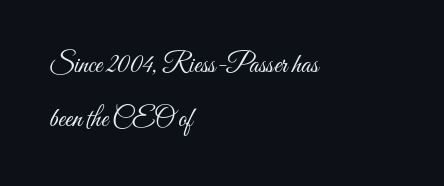
The rendering uses a large line-height, opening up the rows. Stems here are at most as thick as an everyday book face. Teacher's note: observe the even left margin — that is flush-left alignment. You could call the tracking neutral — neither tight nor loose. Each row of text sits above clean, open space.
